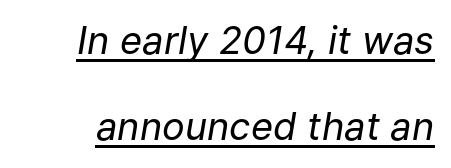
Vertical spacing — loose. You can see a thin bar hugging the bottom of the glyphs. The weight tops out at a normal text grade. Varying glyph widths throughout — classic text-font behaviour. The whole block is typeset with a tilt. Spacing between characters is what you'd get straight out of the box.
